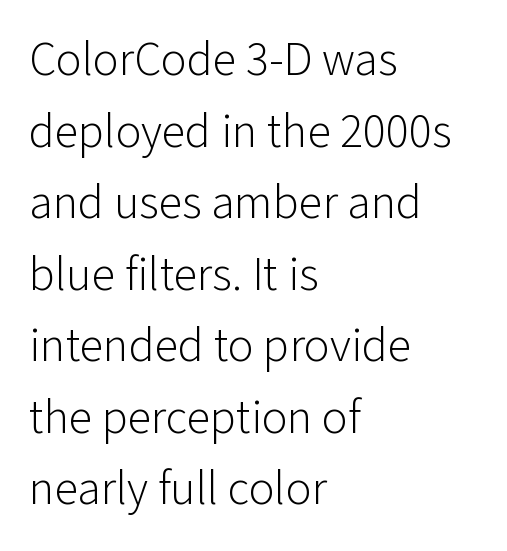
Q: Is the text bold? A: No.
Q: Is the text italic (slanted)? A: No, it is upright.
Q: Is the typeface a serif or a sans-serif typeface? A: Sans-serif.
Q: Is the text underlined? A: No.
Q: How is the paragraph aligned? A: Left-aligned.
Q: Is the spacing between letters normal or unusually wide? A: Normal.
Q: Is the spacing between lines tight, normal or loose? A: Normal.
Q: Width (condensed, normal, or wide)? A: Normal.
Q: Stroke contrast? A: Low.
Q: x-height? A: Medium.
Q: Monospaced? A: No.
